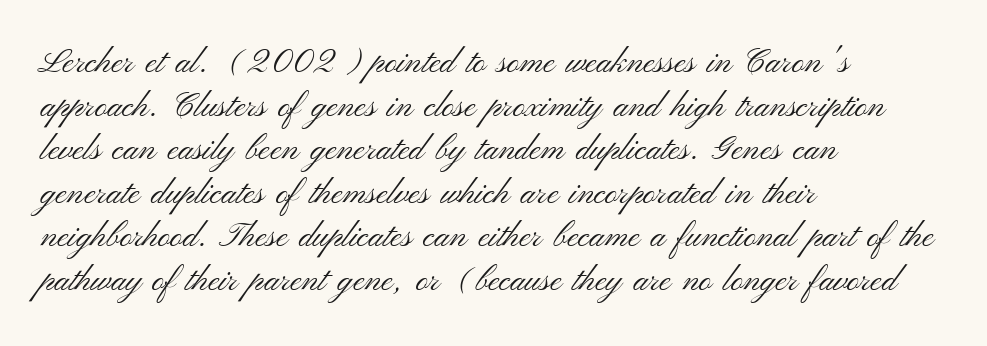
Is this a fixed-width face? No — the glyphs have proportional, varying widths. Typographically, this falls in the sans-serif category. The glyphs are unaccompanied by any horizontal stroke below them. Compared with a typical body face, this is equally light or lighter still.
